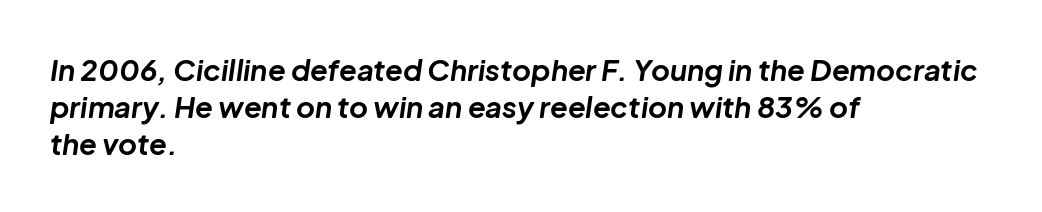
{"italic": "yes", "lean": "right", "slant_degrees": 8, "bold": "yes", "weight": "bold", "width": "normal", "stroke_contrast": "low", "x_height": "medium", "monospaced": "no", "underline": "no", "align": "left", "line_spacing": "normal", "line_spacing_ratio": 1.27, "letter_spacing": "normal", "letter_spacing_em": 0.0, "glyph_px": 29}
